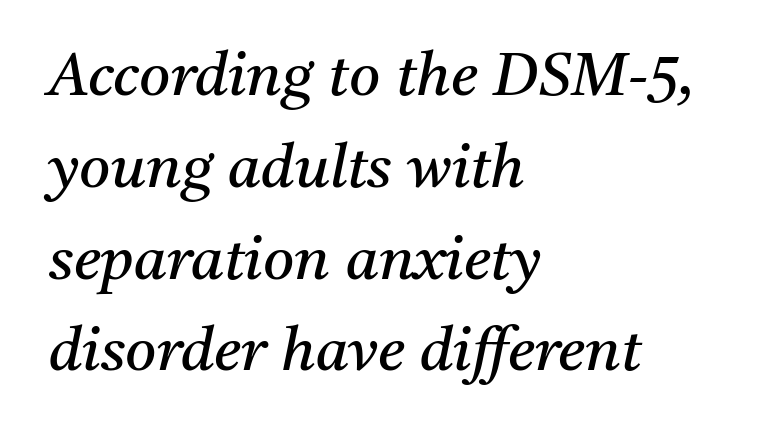
Q: Is the text bold? A: No.
Q: Is the text italic (slanted)? A: Yes, it leans right by about 11 degrees.
Q: Is the typeface a serif or a sans-serif typeface? A: Serif.
Q: Is the text underlined? A: No.
Q: How is the paragraph aligned? A: Left-aligned.
Q: Is the spacing between letters normal or unusually wide? A: Normal.
Q: Is the spacing between lines tight, normal or loose? A: Normal.
Q: Width (condensed, normal, or wide)? A: Normal.
Q: Stroke contrast? A: Medium.
Q: x-height? A: Medium.
Q: Monospaced? A: No.
